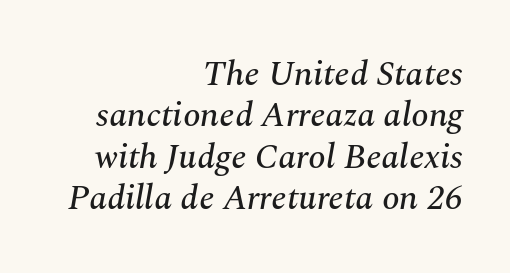
Q: Is the text italic (slanted)? A: Yes, it leans right by about 10 degrees.
Q: Is the typeface a serif or a sans-serif typeface? A: Serif.
Q: Is the text underlined? A: No.
Q: How is the paragraph aligned? A: Right-aligned.
Q: Is the spacing between letters normal or unusually wide? A: Normal.
Q: Width (condensed, normal, or wide)? A: Normal.
Q: Stroke contrast? A: Medium.
Q: x-height? A: Medium.
Q: Monospaced? A: No.
